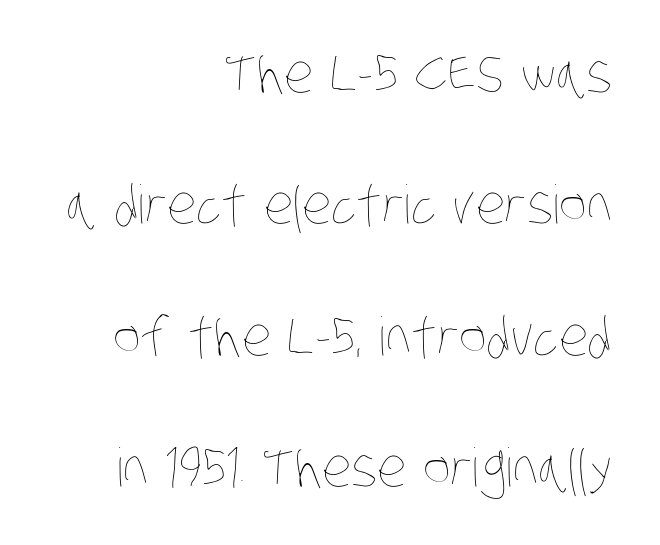
This sample trades compactness for vertical openness between lines. These lines keep a tight, regular rhythm from letter to letter. Plain, unruled lines of type. The letters look calm and open, with moderate or lighter stems. Varying glyph widths throughout — classic text-font behaviour. Every row of glyphs terminates at an identical x-position on the right.
